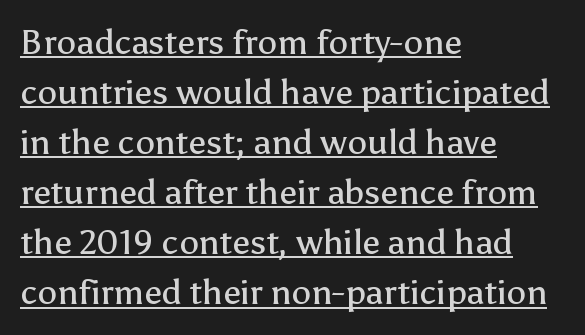
Weight: in the light-to-regular range. This sample uses an upright cut, with every glyph sitting square on the baseline. Typeset ragged right — the left edge is the straight one. The text was rendered using a sans face with plain stroke endings. A normal amount of white space separates one row of letters from the next.
